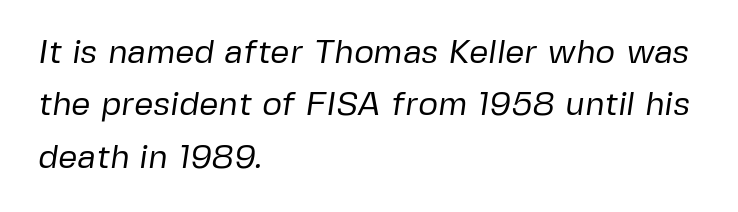
Q: Is the text bold? A: No.
Q: Is the typeface a serif or a sans-serif typeface? A: Sans-serif.
Q: Is the text underlined? A: No.
Q: How is the paragraph aligned? A: Left-aligned.
Q: Is the spacing between letters normal or unusually wide? A: Normal.
Q: Is the spacing between lines tight, normal or loose? A: Normal.
Q: Width (condensed, normal, or wide)? A: Normal.
Q: Stroke contrast? A: Low.
Q: x-height? A: Medium.
Q: Monospaced? A: No.
